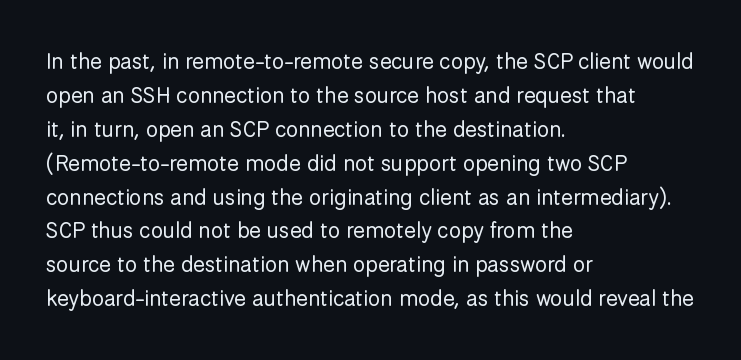
{"italic": "no", "bold": "no", "underline": "no", "align": "left", "line_spacing": "normal", "line_spacing_ratio": 1.54, "letter_spacing": "normal", "letter_spacing_em": 0.0, "glyph_px": 22}
